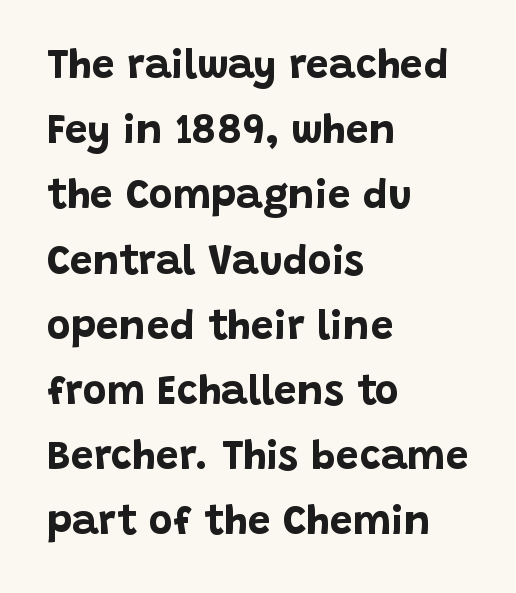
{"serif": "no", "italic": "no", "bold": "yes", "weight": "bold", "width": "normal", "stroke_contrast": "low", "x_height": "large", "monospaced": "no", "underline": "no", "align": "left", "line_spacing": "normal", "line_spacing_ratio": 1.59, "letter_spacing": "normal", "letter_spacing_em": 0.0, "glyph_px": 41}
